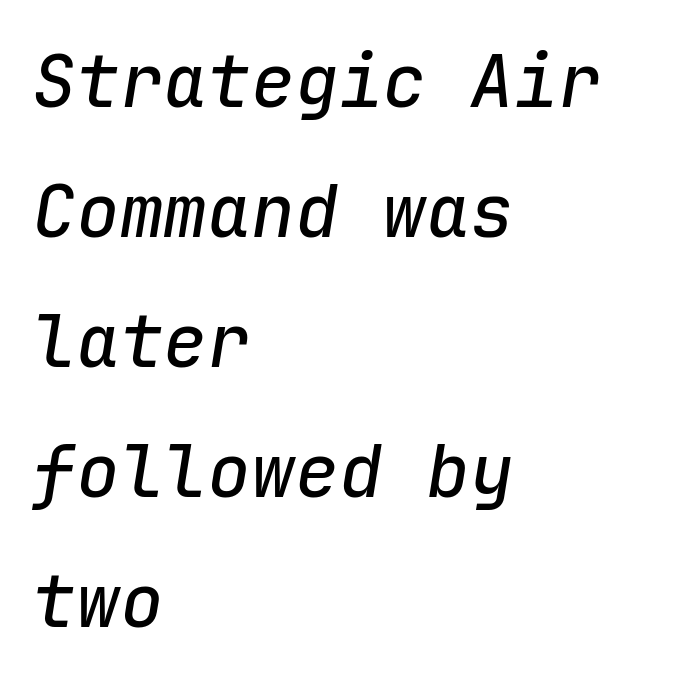
The image shows 73 px text type, italic (leaning right), monospaced; set left-aligned, line spacing 1.78x, normal letter spacing, not underlined; low stroke contrast and a medium x-height.
